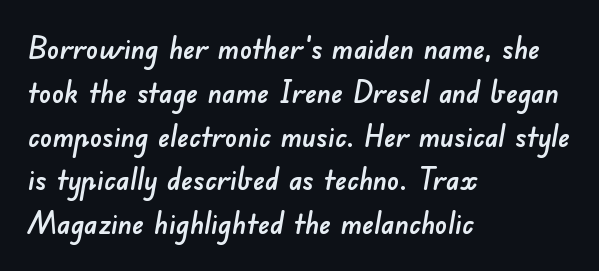
The image shows 30 px sans-serif type; set left-aligned, normal line spacing (1.46x), normal letter spacing, not underlined; low stroke contrast and a small x-height.
